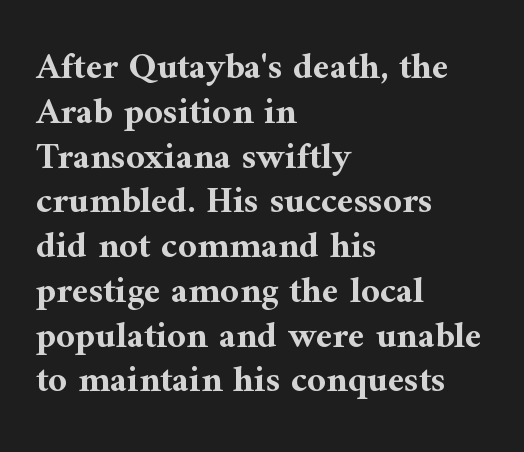
The glyphs in this specimen are seriffed. Looks like regular typesetting: each glyph gets only the width it needs. Each glyph is drawn with heavy, bold strokes. Is the letter spacing exaggerated? No — it looks like the ordinary default. The compositor pushed each line to the left boundary.
